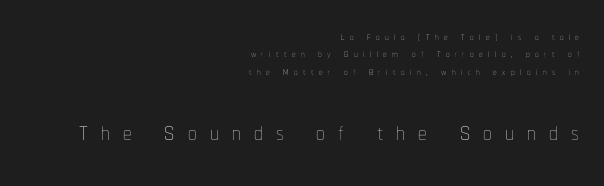
{"italic": "no", "bold": "no", "weight": "thin", "width": "condensed", "stroke_contrast": "low", "x_height": "medium", "monospaced": "no", "underline": "no", "align": "right", "line_spacing": "normal", "line_spacing_ratio": 1.25, "letter_spacing": "wide", "letter_spacing_em": 0.39, "larger_block": "second", "size_ratio": 2.43, "glyph_px": 34}
